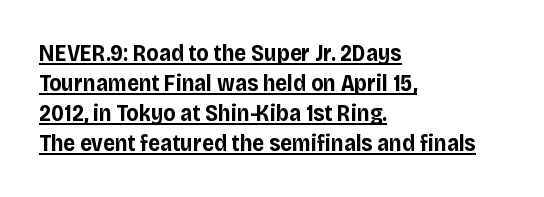
Q: Is the text bold? A: Yes.
Q: Is the text italic (slanted)? A: No, it is upright.
Q: Is the text underlined? A: Yes.
Q: How is the paragraph aligned? A: Left-aligned.
Q: Is the spacing between letters normal or unusually wide? A: Normal.
Q: Is the spacing between lines tight, normal or loose? A: Normal.
